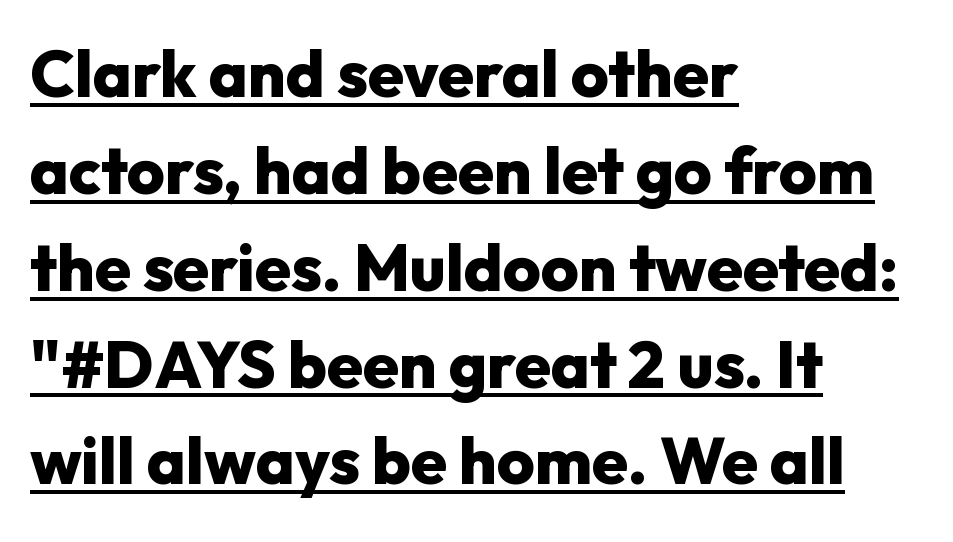
{"serif": "no", "italic": "no", "bold": "yes", "weight": "heavy", "width": "normal", "stroke_contrast": "low", "x_height": "medium", "monospaced": "no", "underline": "yes", "align": "left", "line_spacing": "normal", "line_spacing_ratio": 1.49, "letter_spacing": "normal", "letter_spacing_em": 0.0, "glyph_px": 65}
